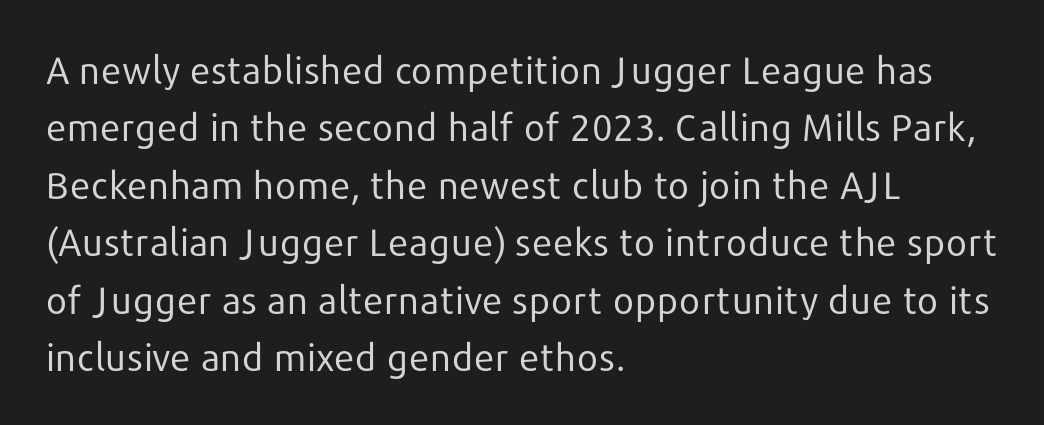
Any mark beneath the type? The region is blank. The face used here is a sans, in the tradition of grotesques and geometrics. These lines are rendered in a variable-pitch font. Line spacing here is normal. A classic flush-left, rag-right setting is used for this passage. These lines were composed using upright roman letters.
